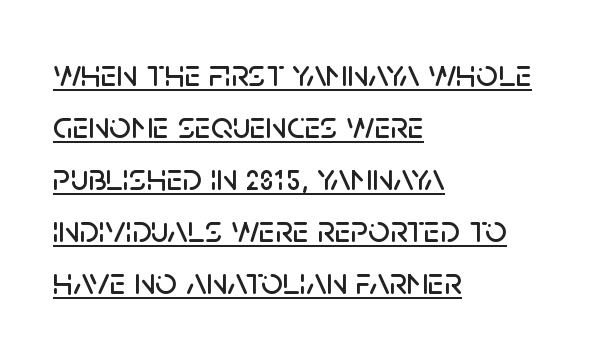
The image shows 38 px sans-serif type, upright; set left-aligned, normal line spacing (1.37x), normal letter spacing, underlined; low stroke contrast and a large x-height.
